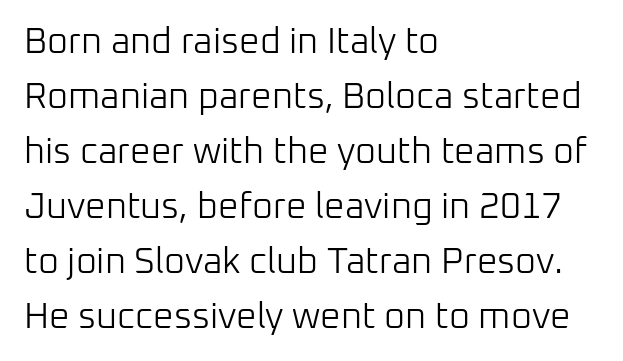
Notice how the stems are strictly vertical — no italics here. One glance says typical: line gaps are just what's usual. Every row of glyphs begins at an identical x-position on the left. To sum up the face: it is a sans, with no serifs. The face used here is proportionally spaced, like ordinary book or web type. No word sits above an underline.
